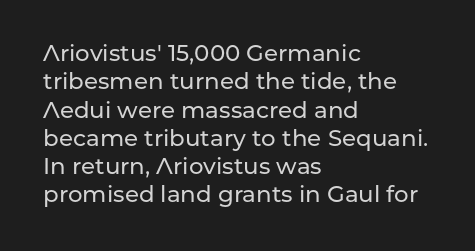
{"italic": "no", "underline": "no", "align": "left", "line_spacing_ratio": 1.23, "letter_spacing": "normal", "letter_spacing_em": 0.0, "glyph_px": 23}
